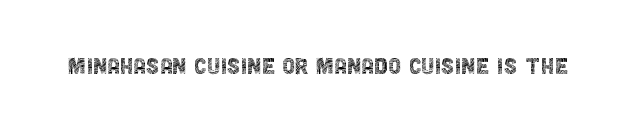
The image shows 29 px thin, condensed sans-serif type, upright; set normal letter spacing, not underlined; a large x-height.
